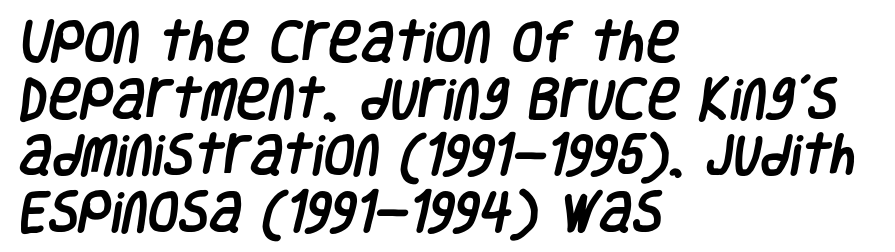
{"serif": "no", "width": "condensed", "stroke_contrast": "low", "x_height": "large", "monospaced": "no", "underline": "no", "align": "left", "line_spacing": "normal", "line_spacing_ratio": 1.26, "letter_spacing": "normal", "letter_spacing_em": 0.0, "glyph_px": 45}
